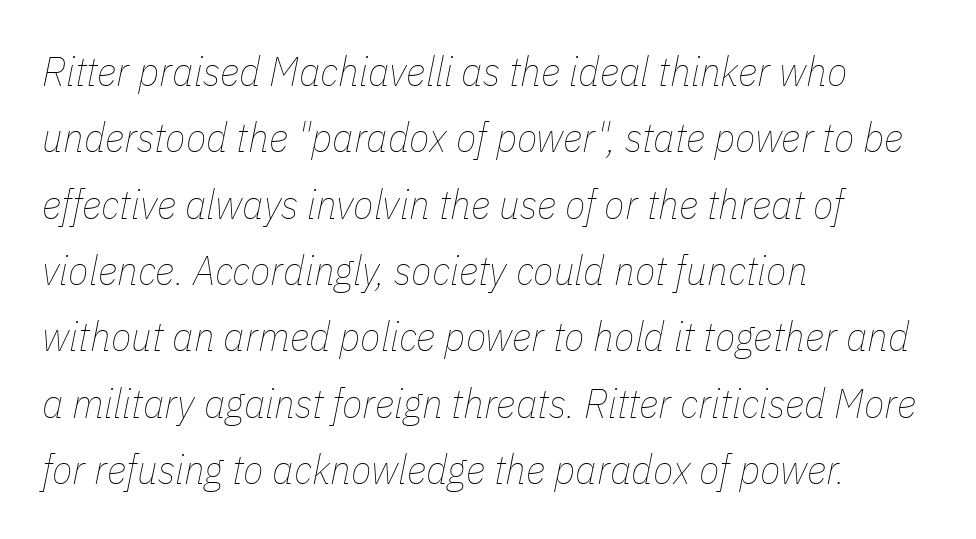
Q: Is the text bold? A: No.
Q: Is the text italic (slanted)? A: Yes, it leans right by about 11 degrees.
Q: Is the text underlined? A: No.
Q: How is the paragraph aligned? A: Left-aligned.
Q: Is the spacing between letters normal or unusually wide? A: Normal.
Q: Is the spacing between lines tight, normal or loose? A: Normal.
Q: Width (condensed, normal, or wide)? A: Condensed.
Q: Stroke contrast? A: Low.
Q: x-height? A: Medium.
Q: Monospaced? A: No.
